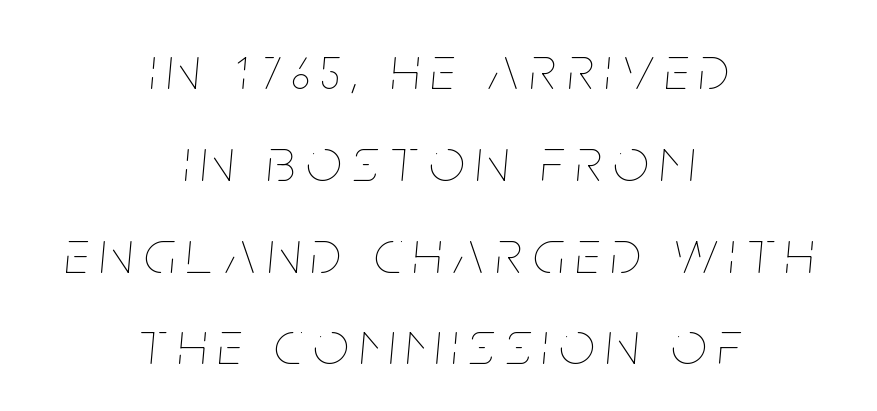
Q: Is the text bold? A: No.
Q: Is the text italic (slanted)? A: Yes, it leans right by about 5 degrees.
Q: Is the text underlined? A: No.
Q: How is the paragraph aligned? A: Centered.
Q: Is the spacing between lines tight, normal or loose? A: Normal.
Q: Width (condensed, normal, or wide)? A: Condensed.
Q: Stroke contrast? A: Low.
Q: x-height? A: Large.
Q: Monospaced? A: No.
